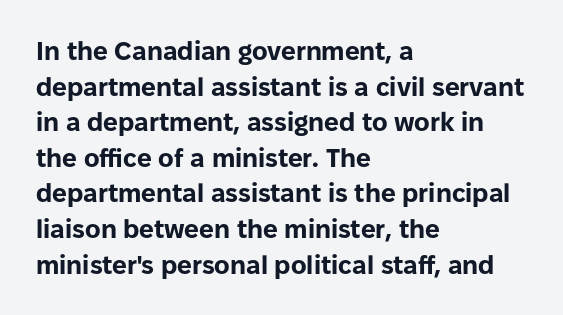
The image shows 26 px bold type, upright; set left-aligned, normal line spacing (1.37x), normal letter spacing, not underlined.
